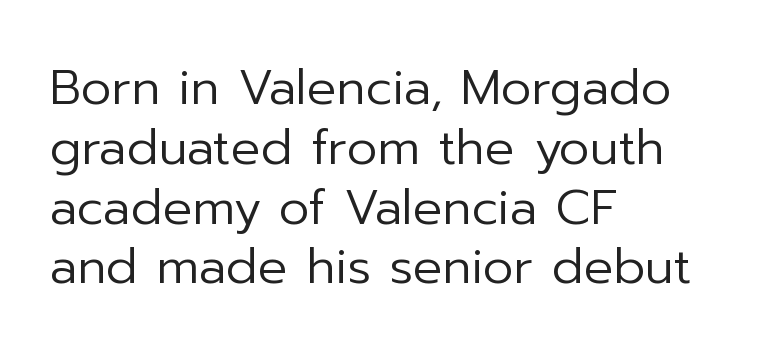
The image shows 49 px regular-weight sans-serif type, upright; set left-aligned, line spacing 1.22x, normal letter spacing, not underlined; low stroke contrast and a medium x-height.
